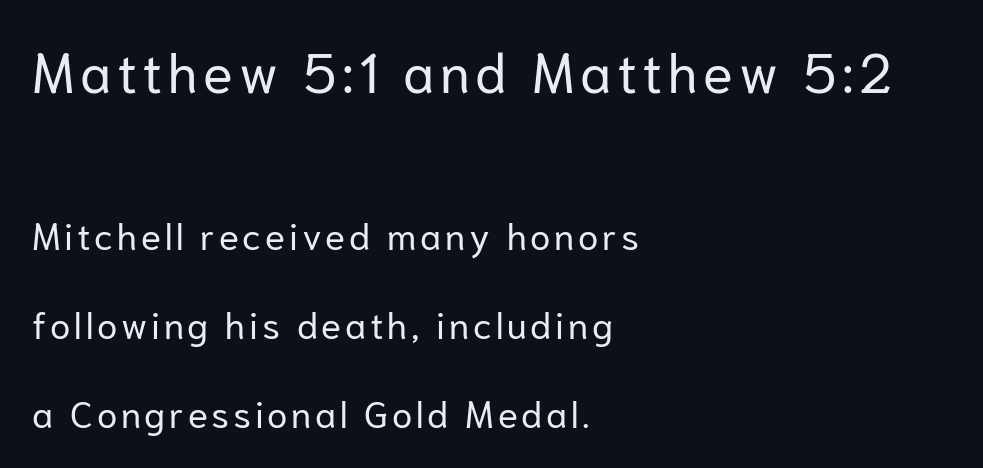
The image shows 55 px regular-weight sans-serif type, upright; set left-aligned, loose line spacing (2.41x), not underlined; the first (top) block is 1.49x larger; low stroke contrast and a medium x-height.
